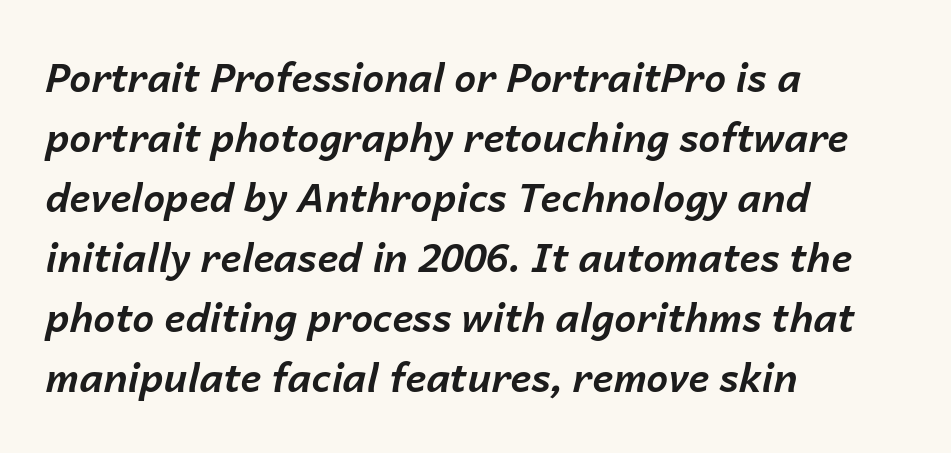
These lines keep a tight, regular rhythm from letter to letter. Each line starts at the same left margin while the right side varies. The space beneath each line is pristine and unruled. Does the weight exceed regular? Yes, all the way to bold. Looks like regular typesetting: each glyph gets only the width it needs.
